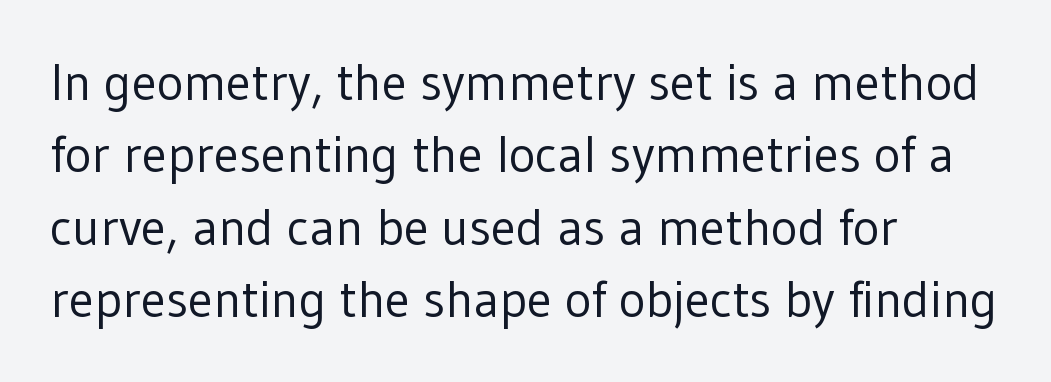
Q: Is the text bold? A: No.
Q: Is the text italic (slanted)? A: No, it is upright.
Q: Is the typeface a serif or a sans-serif typeface? A: Sans-serif.
Q: Is the text underlined? A: No.
Q: How is the paragraph aligned? A: Left-aligned.
Q: Is the spacing between letters normal or unusually wide? A: Normal.
Q: Is the spacing between lines tight, normal or loose? A: Normal.
Q: Width (condensed, normal, or wide)? A: Normal.
Q: Stroke contrast? A: Low.
Q: x-height? A: Medium.
Q: Monospaced? A: No.
